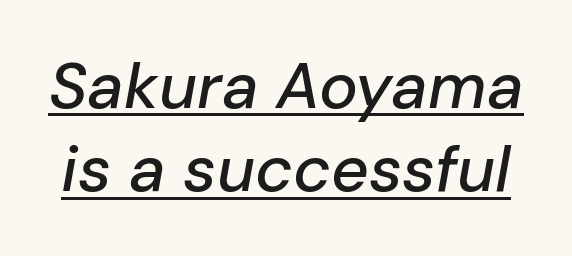
{"italic": "yes", "lean": "right", "slant_degrees": 10, "width": "normal", "stroke_contrast": "low", "x_height": "medium", "monospaced": "no", "underline": "yes", "line_spacing": "normal", "line_spacing_ratio": 1.28, "letter_spacing": "normal", "letter_spacing_em": 0.0, "glyph_px": 65}
